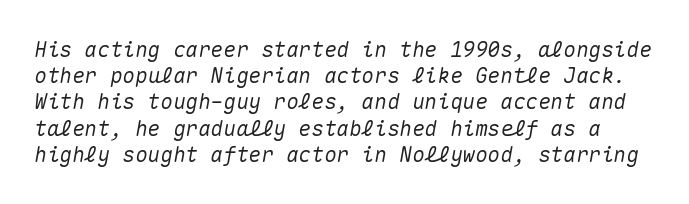
Q: Is the text italic (slanted)? A: Yes, it leans right by about 10 degrees.
Q: Is the text underlined? A: No.
Q: Is the spacing between letters normal or unusually wide? A: Normal.
Q: Is the spacing between lines tight, normal or loose? A: Normal.
